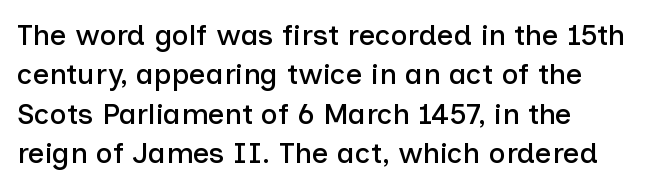
{"serif": "no", "italic": "no", "width": "normal", "stroke_contrast": "low", "x_height": "medium", "monospaced": "no", "underline": "no", "line_spacing": "normal", "line_spacing_ratio": 1.36, "letter_spacing": "normal", "letter_spacing_em": 0.0, "glyph_px": 29}
